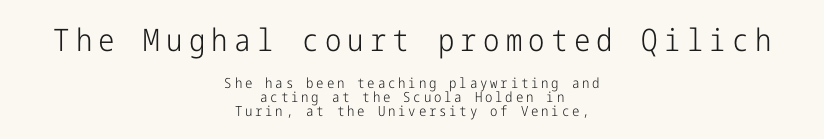
The image shows 31 px light, condensed sans-serif type, upright; set centered, tight line spacing (1.01x), unusually wide letter spacing (+0.2 em), not underlined; the first (top) block is 2.21x larger; low stroke contrast and a medium x-height.
